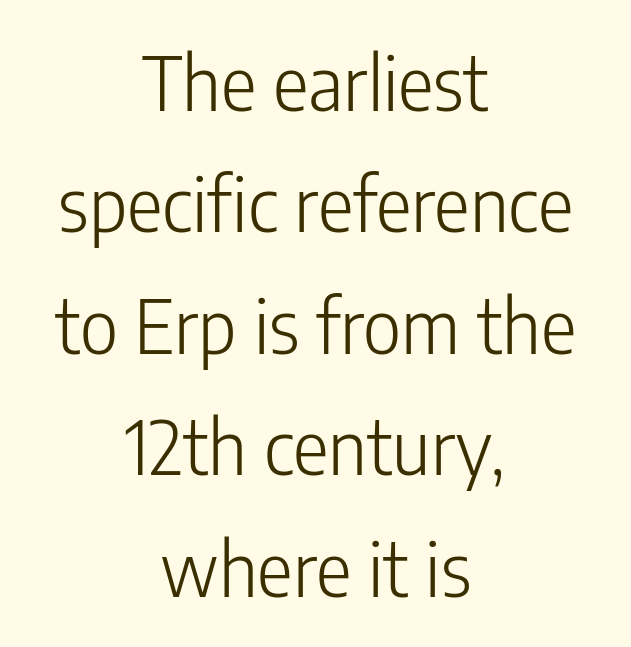
Weight: in the light-to-regular range. Varying glyph widths throughout — classic text-font behaviour. Clear beneath every line of the passage. Serifs: no, the terminals of the letterforms are clean. The rendering positions every line midway between the sides. Between one letter and the next there's only the usual sliver of space.
